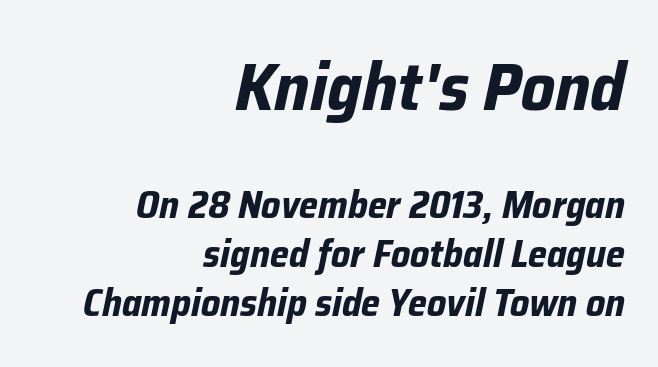
Does extra space separate the letters? No, they use regular spacing. Compare the two chunks: the upper has the greater cap height. A full-strength bold gives these letters their thick strokes. The text carries the slant typical of an italic or oblique font. Leading matches the norm, producing a regular column. Varying glyph widths throughout — classic text-font behaviour.
